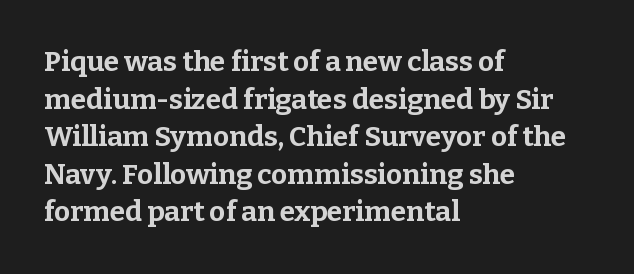
{"serif": "yes", "italic": "no", "bold": "yes", "weight": "bold", "width": "normal", "stroke_contrast": "low", "x_height": "medium", "monospaced": "no", "underline": "no", "align": "left", "line_spacing": "normal", "line_spacing_ratio": 1.34, "letter_spacing": "normal", "letter_spacing_em": 0.0, "glyph_px": 28}
